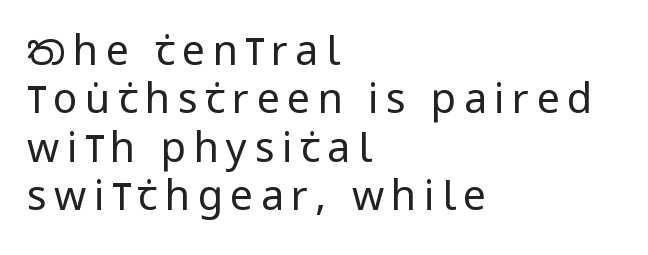
{"serif": "no", "italic": "no", "bold": "no", "weight": "regular", "width": "condensed", "stroke_contrast": "low", "x_height": "large", "monospaced": "no", "underline": "no", "align": "left", "line_spacing_ratio": 1.18, "glyph_px": 41}
